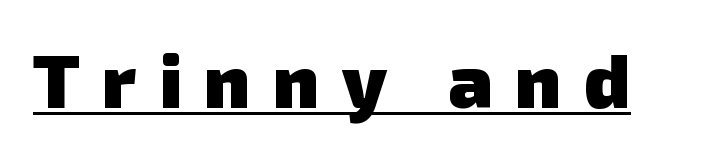
These lines carry a lot of weight — the face is fully bold. What kind of face is this? One without serifs — a sans. Looks like regular typesetting: each glyph gets only the width it needs. The line texture is sparse and dotted thanks to wide tracking. Underline: present.
